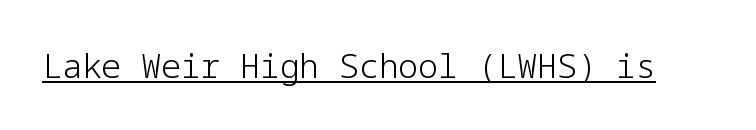
{"serif": "no", "italic": "no", "bold": "no", "weight": "light", "width": "normal", "stroke_contrast": "low", "x_height": "medium", "underline": "yes", "letter_spacing": "normal", "letter_spacing_em": 0.0, "glyph_px": 33}
